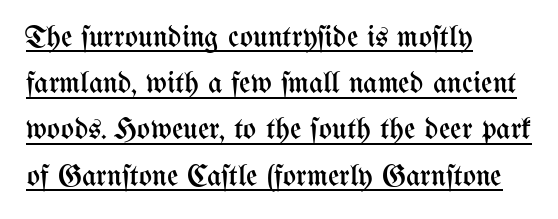
Q: Is the text bold? A: No.
Q: Is the text italic (slanted)? A: No, it is upright.
Q: Is the text underlined? A: Yes.
Q: How is the paragraph aligned? A: Left-aligned.
Q: Is the spacing between letters normal or unusually wide? A: Normal.
Q: Is the spacing between lines tight, normal or loose? A: Normal.
Q: Width (condensed, normal, or wide)? A: Condensed.
Q: Stroke contrast? A: Medium.
Q: x-height? A: Medium.
Q: Monospaced? A: No.
